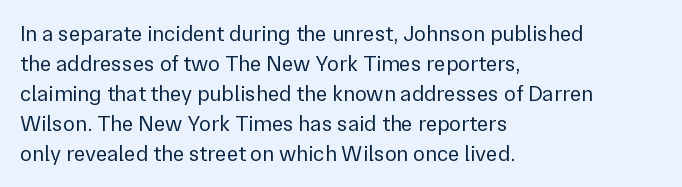
{"italic": "no", "bold": "no", "underline": "no", "align": "left", "line_spacing": "normal", "line_spacing_ratio": 1.36, "letter_spacing": "normal", "letter_spacing_em": 0.0, "glyph_px": 22}
